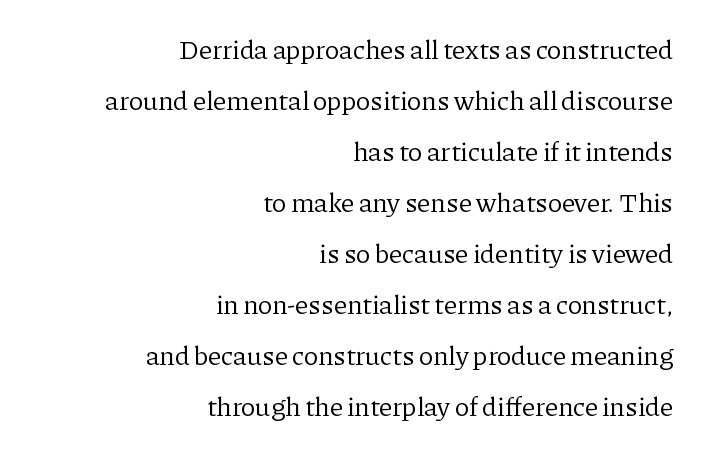
{"italic": "no", "bold": "no", "underline": "no", "align": "right", "line_spacing_ratio": 1.89, "letter_spacing": "normal", "letter_spacing_em": 0.0, "glyph_px": 27}
